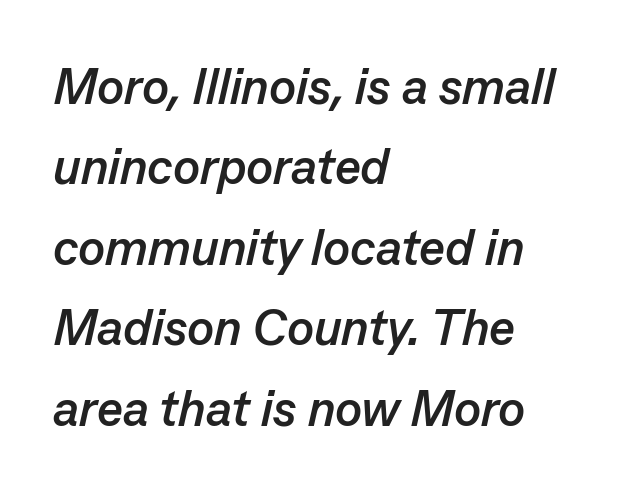
{"italic": "yes", "lean": "right", "slant_degrees": 13, "bold": "yes", "weight": "semibold", "width": "normal", "stroke_contrast": "low", "x_height": "medium", "monospaced": "no", "underline": "no", "align": "left", "line_spacing": "normal", "line_spacing_ratio": 1.61, "letter_spacing": "normal", "letter_spacing_em": 0.0, "glyph_px": 50}
